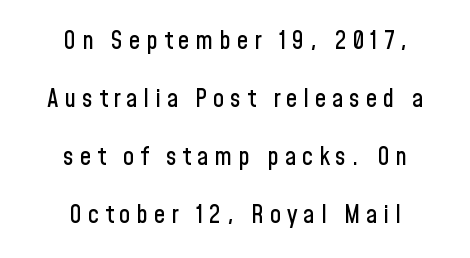
{"italic": "no", "underline": "no", "align": "center", "line_spacing": "loose", "line_spacing_ratio": 2.32, "letter_spacing": "wide", "letter_spacing_em": 0.24, "glyph_px": 25}
